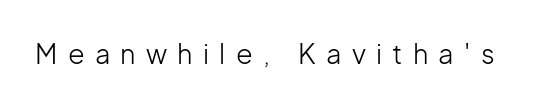
{"italic": "no", "bold": "no", "underline": "no", "letter_spacing": "wide", "letter_spacing_em": 0.38, "glyph_px": 27}
